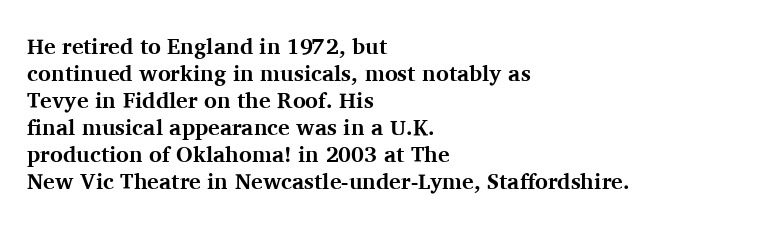
The setting favours the left margin, as ordinary paragraphs usually do. The strip under each line holds only bare page. Every letter is thick-stroked: bold, no question. In terms of posture, this sample is upright. Is the letter spacing exaggerated? No — it looks like the ordinary default.
